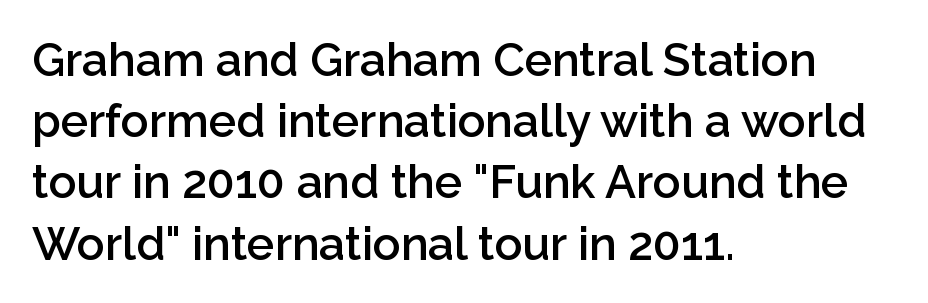
Q: Is the text bold? A: Semi-bold.
Q: Is the text italic (slanted)? A: No, it is upright.
Q: Is the typeface a serif or a sans-serif typeface? A: Sans-serif.
Q: Is the text underlined? A: No.
Q: How is the paragraph aligned? A: Left-aligned.
Q: Is the spacing between letters normal or unusually wide? A: Normal.
Q: Is the spacing between lines tight, normal or loose? A: Normal.
Q: Width (condensed, normal, or wide)? A: Normal.
Q: Stroke contrast? A: Low.
Q: x-height? A: Medium.
Q: Monospaced? A: No.
